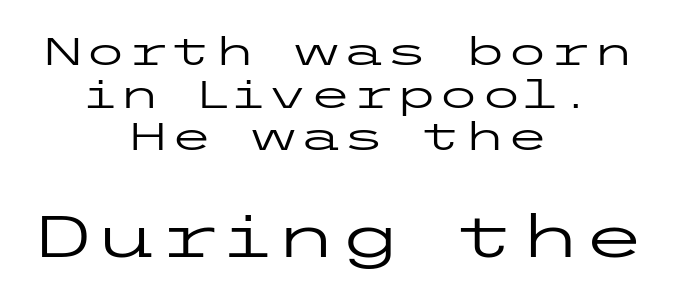
The image shows 58 px regular-weight, wide sans-serif type, upright; set centered, tight line spacing (1.09x), normal letter spacing, not underlined; the second (bottom) block is 1.49x larger; low stroke contrast and a medium x-height.
